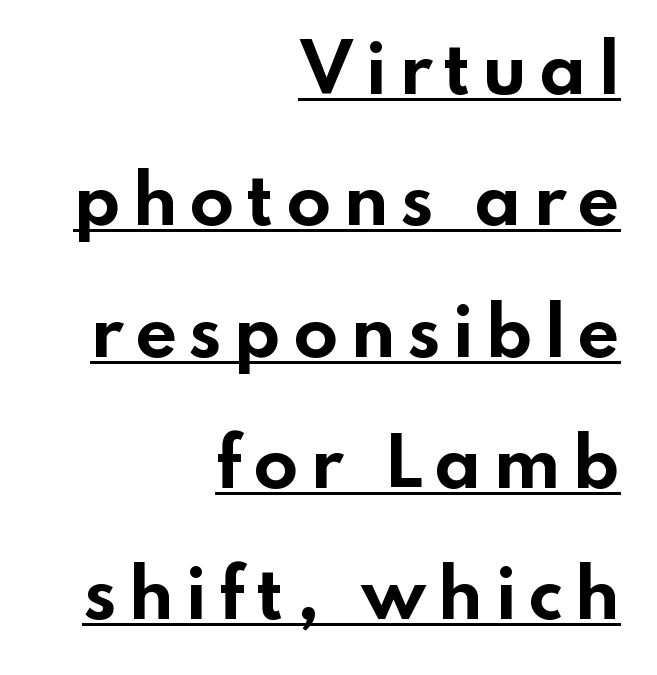
The image shows 66 px bold, wide sans-serif type, upright; set right-aligned, loose line spacing (1.99x), underlined; low stroke contrast and a small x-height.
